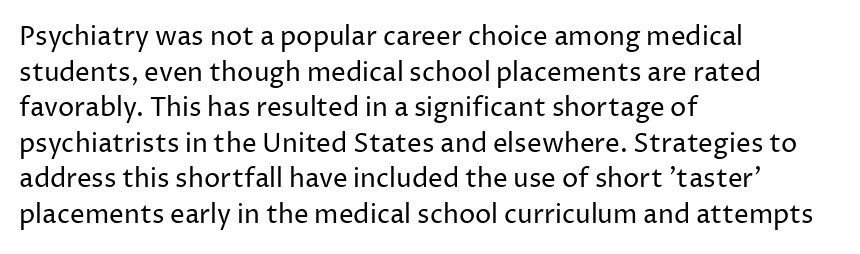
The image shows 26 px text type, upright; set left-aligned, normal line spacing (1.37x), normal letter spacing, not underlined.
